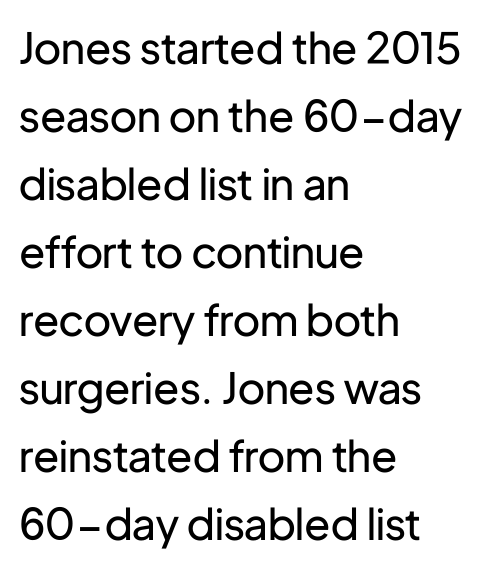
Q: Is the text bold? A: No.
Q: Is the text italic (slanted)? A: No, it is upright.
Q: Is the typeface a serif or a sans-serif typeface? A: Sans-serif.
Q: Is the text underlined? A: No.
Q: How is the paragraph aligned? A: Left-aligned.
Q: Is the spacing between letters normal or unusually wide? A: Normal.
Q: Is the spacing between lines tight, normal or loose? A: Normal.
Q: Width (condensed, normal, or wide)? A: Normal.
Q: Stroke contrast? A: Low.
Q: x-height? A: Medium.
Q: Monospaced? A: No.
